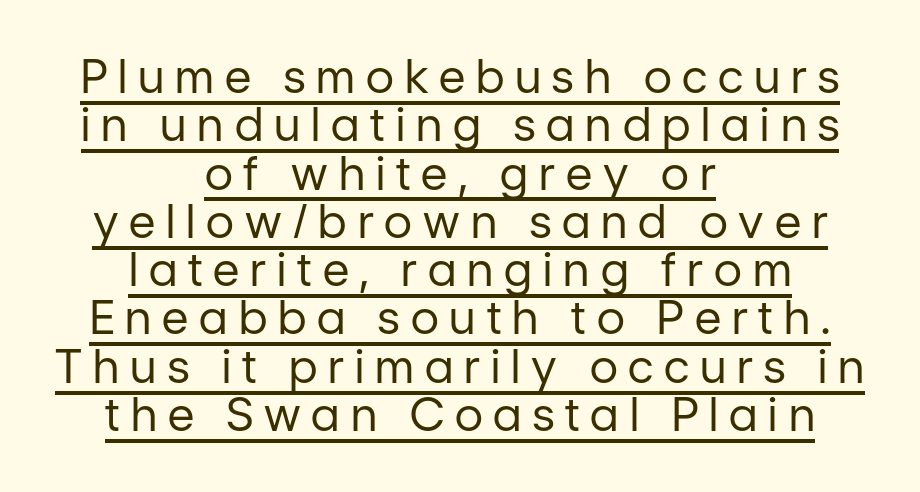
The image shows 46 px regular-weight sans-serif type, upright; set centered, tight line spacing (1.05x), unusually wide letter spacing (+0.24 em), underlined; low stroke contrast and a medium x-height.
